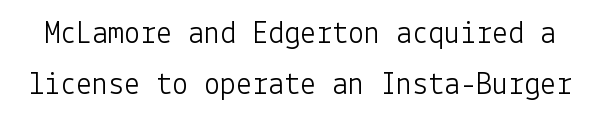
Does extra space separate the letters? No, they use regular spacing. Look at the bottom of the vertical strokes: they stop flat, with no serifs. The passage shown is not underscored anywhere. When letters stand straight like this, we call the style roman or upright. No letter is thick-stroked: the sample isn't bold.
